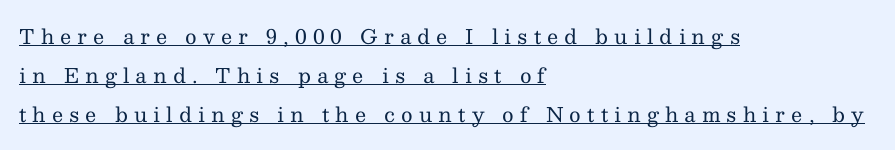
Letter spacing: wide. Horizontally, the lines are justified to the leading edge only. No heavy texture on the line: the type isn't bold. Widely set lines give the paragraph a tall, airy silhouette. The words here are underlined.
